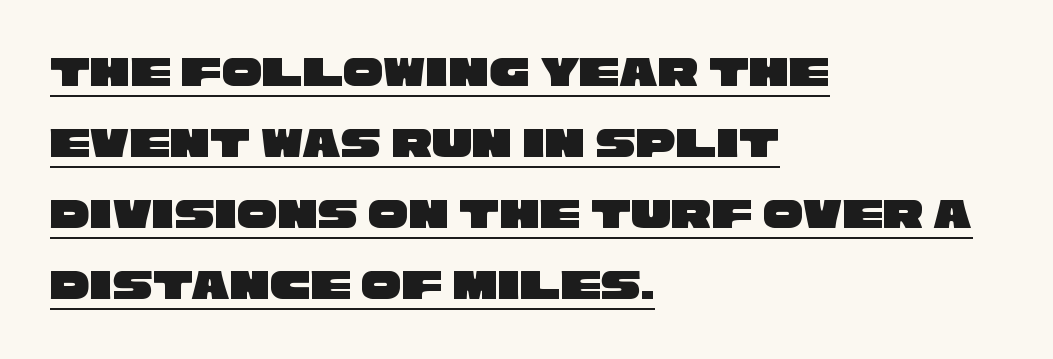
The image shows 45 px wide sans-serif type; set left-aligned, normal line spacing (1.58x), normal letter spacing, underlined; low stroke contrast and a large x-height.
